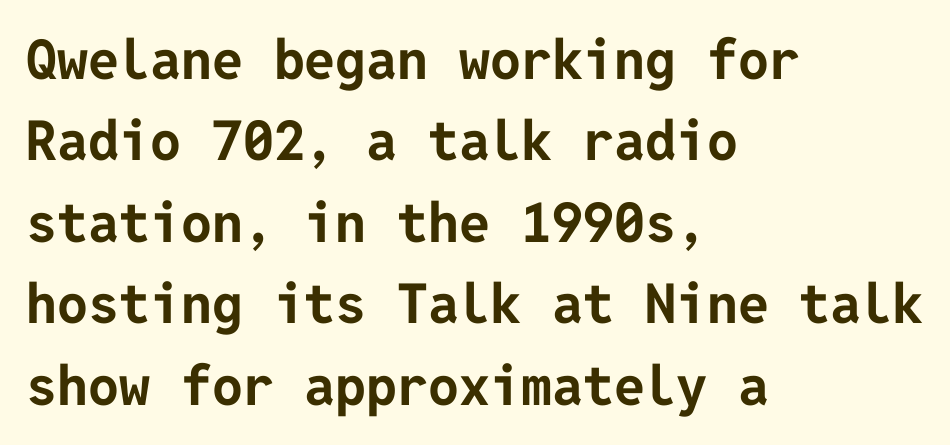
Q: Is the text bold? A: Yes.
Q: Is the text italic (slanted)? A: No, it is upright.
Q: Is the typeface a serif or a sans-serif typeface? A: Sans-serif.
Q: Is the text underlined? A: No.
Q: How is the paragraph aligned? A: Left-aligned.
Q: Is the spacing between letters normal or unusually wide? A: Normal.
Q: Is the spacing between lines tight, normal or loose? A: Normal.
Q: Width (condensed, normal, or wide)? A: Normal.
Q: Stroke contrast? A: Low.
Q: x-height? A: Medium.
